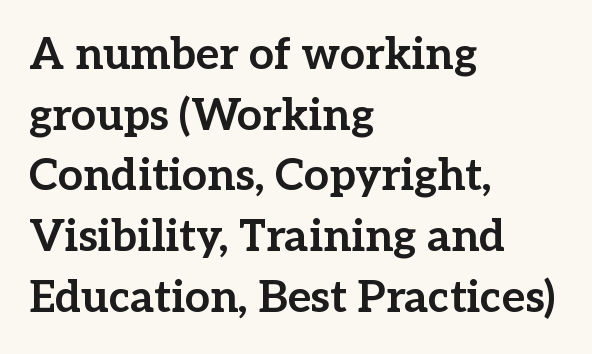
The image shows 44 px bold serif type, upright; set left-aligned, normal line spacing (1.38x), normal letter spacing, not underlined; low stroke contrast and a medium x-height.
